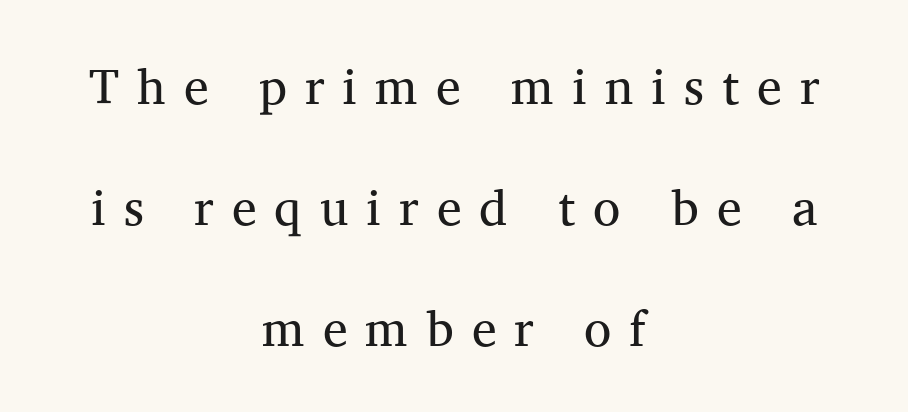
The image shows 50 px regular-weight serif type, upright; set centered, loose line spacing (2.42x), unusually wide letter spacing (+0.36 em), not underlined; medium stroke contrast and a medium x-height.
